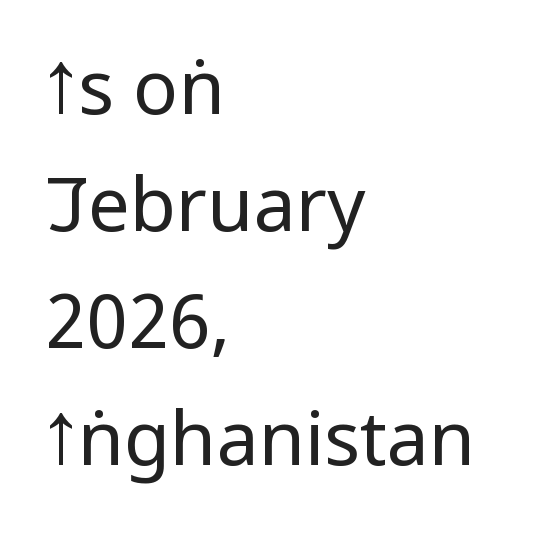
{"serif": "no", "italic": "no", "bold": "no", "weight": "regular", "width": "condensed", "stroke_contrast": "low", "x_height": "large", "monospaced": "no", "underline": "no", "align": "left", "line_spacing": "normal", "line_spacing_ratio": 1.56, "letter_spacing": "normal", "letter_spacing_em": 0.0, "glyph_px": 75}
